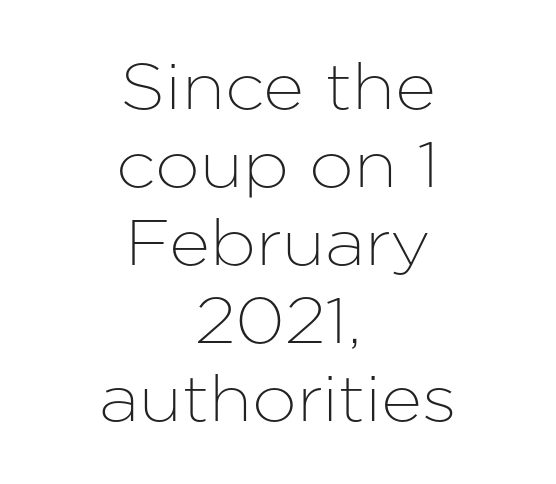
Underlining? Definitely not there. Note: no serifs on the glyphs. The letterforms sit shoulder to shoulder at normal distance. Varying glyph widths throughout — classic text-font behaviour. Casual observation: everything's sitting right in the middle.
